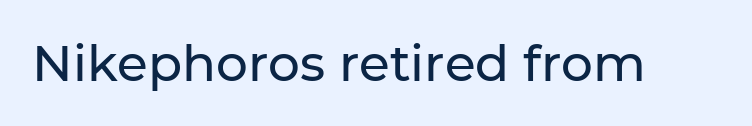
The image shows 50 px sans-serif type, upright; set normal letter spacing, not underlined; low stroke contrast and a medium x-height.
